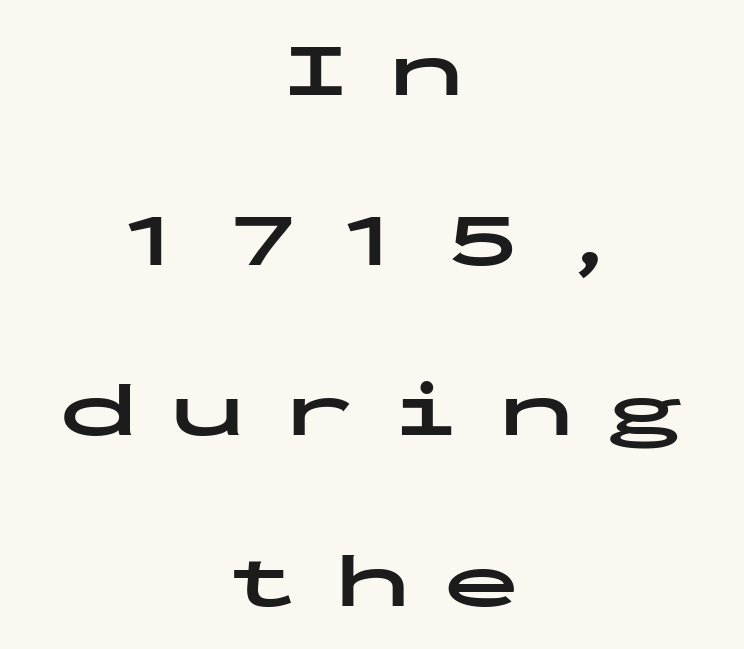
The image shows 77 px bold, wide sans-serif type, upright, monospaced; set centered, loose line spacing (2.21x), unusually wide letter spacing (+0.42 em), not underlined; low stroke contrast and a medium x-height.
